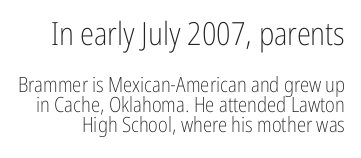
Note the varied advance widths — an 'i' is clearly narrower than an 'm'. Each word holds together tightly as a unit, with standard inter-letter gaps. Unlike italic type, these characters show no tilt at all. Honestly, the rows look squashed on top of each other. The passage shown begins with its larger block and ends with its smaller one.
